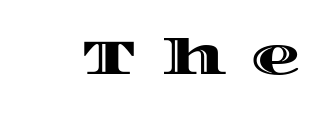
{"italic": "no", "width": "wide", "x_height": "large", "monospaced": "no", "underline": "no", "letter_spacing": "wide", "letter_spacing_em": 0.48, "glyph_px": 50}
